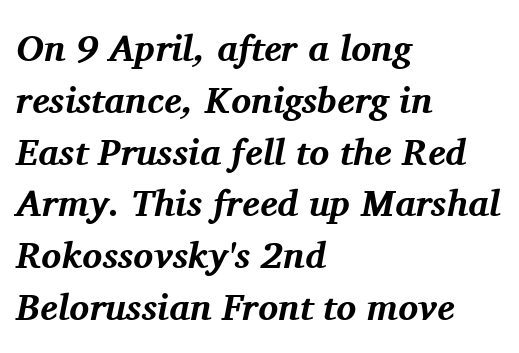
Notice how the stems are inclined rather than vertical — that's the hallmark of italics. Proportional: the letters do not fall into vertical columns. Default kerning and tracking; the words read as compact shapes. The passage shown is not underscored anywhere. The leading is moderate, giving the passage an even texture. Caption: bold face, heavy strokes.
